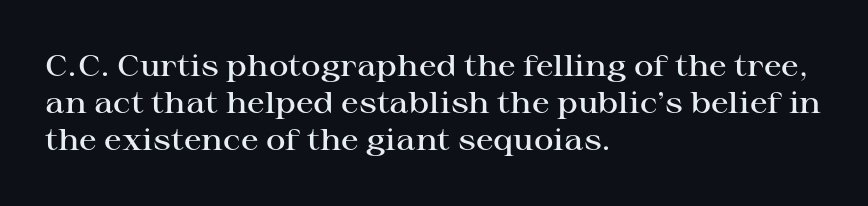
The image shows 30 px semibold, wide serif type, upright; set left-aligned, line spacing 1.24x, normal letter spacing, not underlined; high stroke contrast and a medium x-height.
